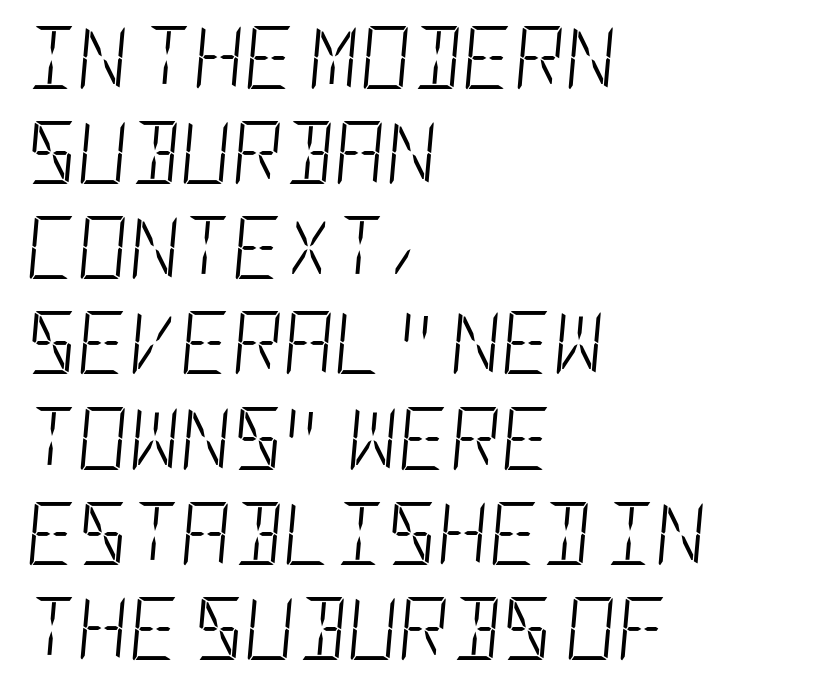
{"italic": "yes", "lean": "right", "slant_degrees": 5, "bold": "no", "weight": "light", "width": "condensed", "stroke_contrast": "low", "x_height": "large", "underline": "no", "align": "left", "line_spacing": "normal", "line_spacing_ratio": 1.51, "letter_spacing": "normal", "letter_spacing_em": 0.0, "glyph_px": 63}
